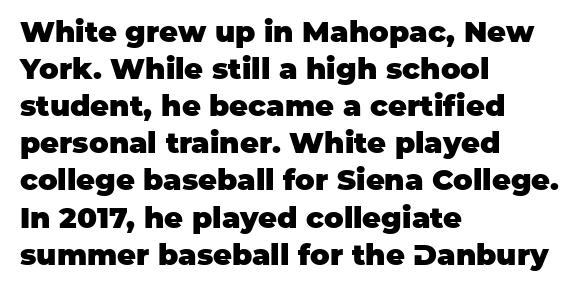
Q: Is the text bold? A: Yes.
Q: Is the text italic (slanted)? A: No, it is upright.
Q: Is the typeface a serif or a sans-serif typeface? A: Sans-serif.
Q: Is the text underlined? A: No.
Q: How is the paragraph aligned? A: Left-aligned.
Q: Is the spacing between letters normal or unusually wide? A: Normal.
Q: Is the spacing between lines tight, normal or loose? A: Normal.
Q: Width (condensed, normal, or wide)? A: Normal.
Q: Stroke contrast? A: Low.
Q: x-height? A: Large.
Q: Monospaced? A: No.
